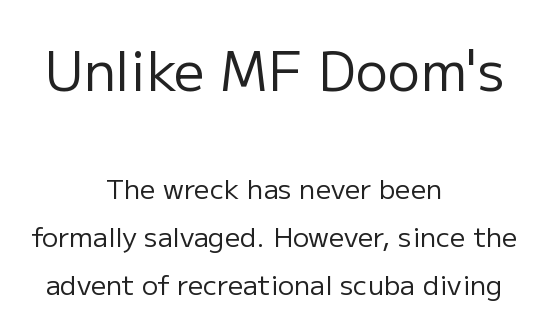
Q: Is the text bold? A: No.
Q: Is the text italic (slanted)? A: No, it is upright.
Q: Is the typeface a serif or a sans-serif typeface? A: Sans-serif.
Q: Is the text underlined? A: No.
Q: How is the paragraph aligned? A: Centered.
Q: Is the spacing between letters normal or unusually wide? A: Normal.
Q: Which block of text is set in a larger size, the first (top) or the second (bottom)? A: The first (top) one.
Q: Width (condensed, normal, or wide)? A: Normal.
Q: Stroke contrast? A: Low.
Q: x-height? A: Medium.
Q: Monospaced? A: No.
